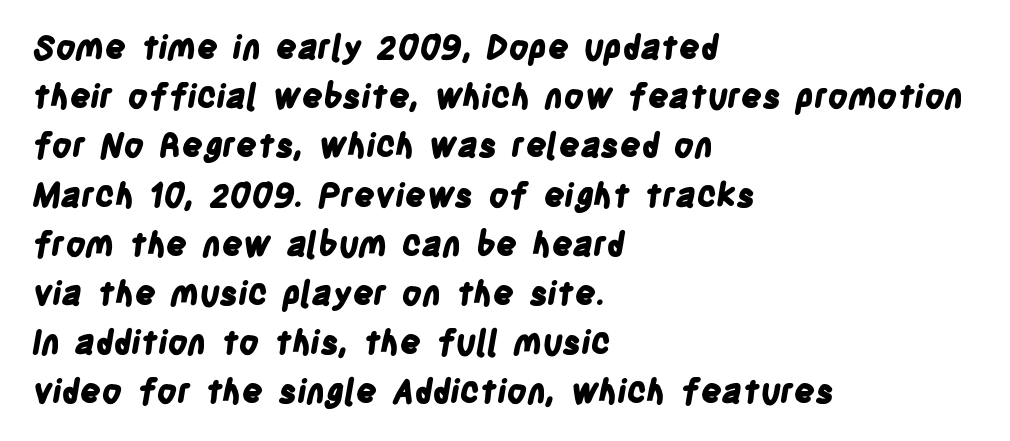
Does extra space separate the letters? No, they use regular spacing. No word sits above an underline. These lines are set flush left with a ragged right edge. Summary of weight: heavy, a full bold.
